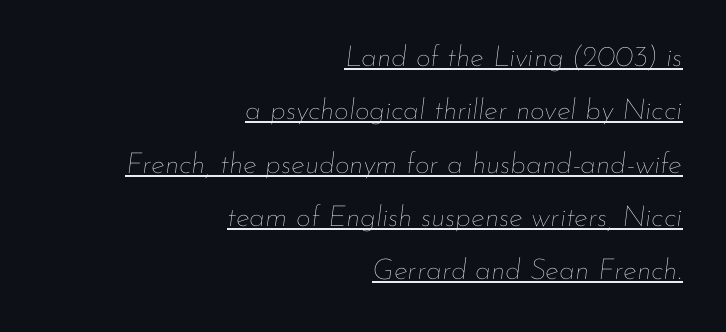
{"italic": "yes", "lean": "right", "slant_degrees": 7, "bold": "no", "weight": "thin", "width": "normal", "stroke_contrast": "low", "x_height": "small", "monospaced": "no", "underline": "yes", "align": "right", "line_spacing_ratio": 1.84, "letter_spacing": "normal", "letter_spacing_em": 0.0, "glyph_px": 29}
